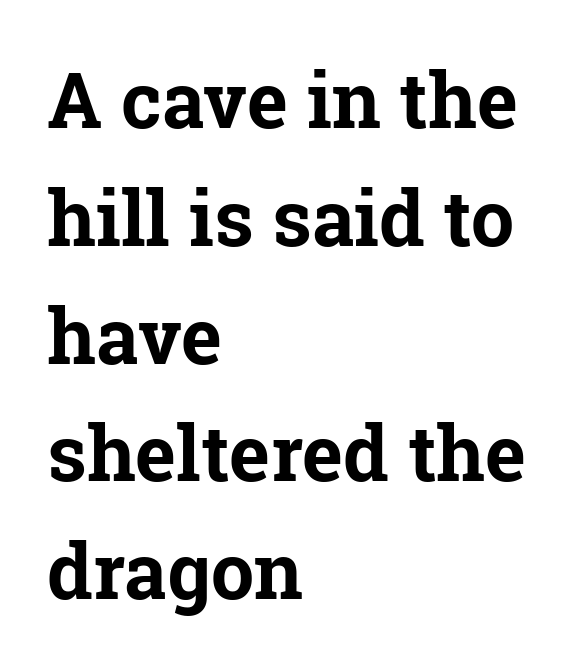
Regarding leading, the lines here are spaced in the standard way. The axis of the letterforms is exactly vertical. Line beginnings align vertically; line endings do not. The passage shown is typed in a proportional face where columns would drift. Chunky letters — that's bold for sure.
